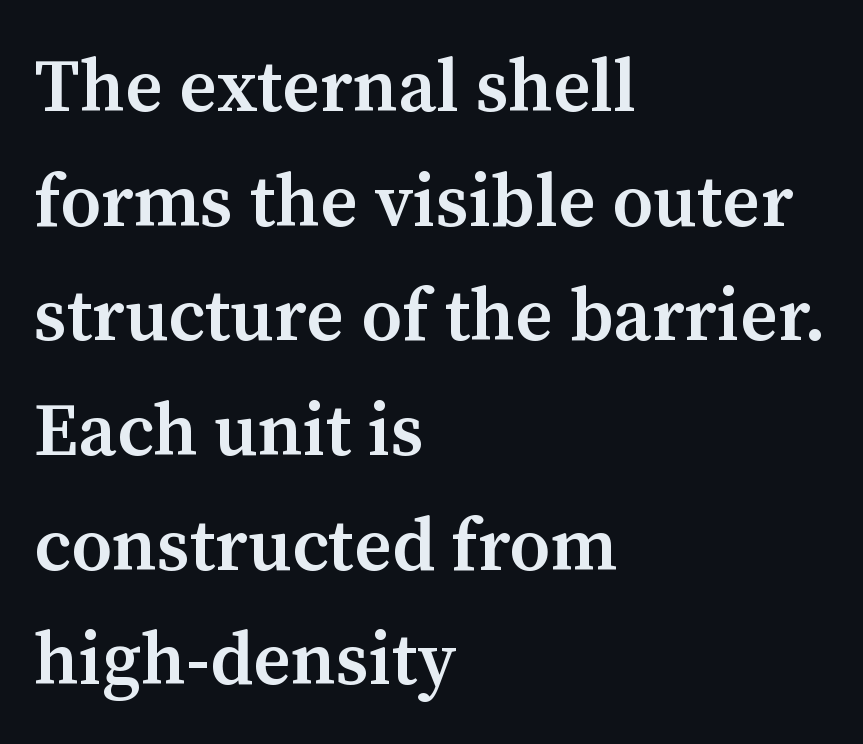
The axis of the letterforms is exactly vertical. Compared with an ordinary text face, these strokes are moderately heavier — a semibold. Do the characters align in a grid? No, the font is proportional. A bare baseline throughout the passage.
